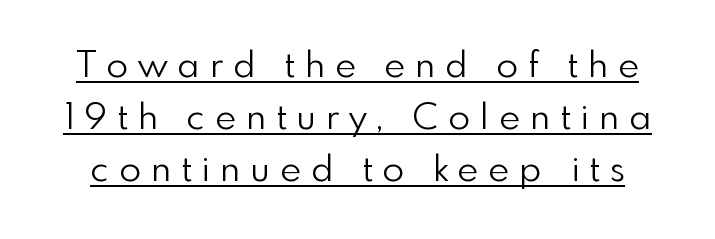
The image shows 36 px light sans-serif type, upright; set normal line spacing (1.45x), unusually wide letter spacing (+0.28 em), underlined; a small x-height.
